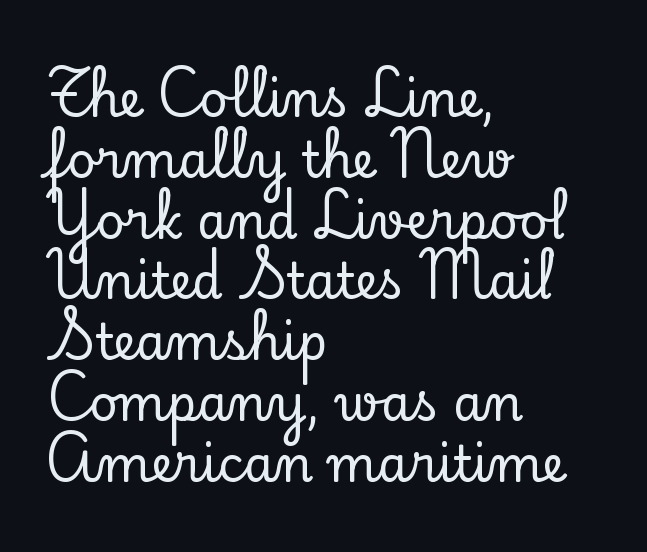
A typesetter would label this face a serif. The passage shown has conventional tracking throughout. Teacher's note: observe the even left margin — that is flush-left alignment. Note the varied advance widths — an 'i' is clearly narrower than an 'm'. Has an underline been added? It has not. Vertical strokes here are truly vertical.
